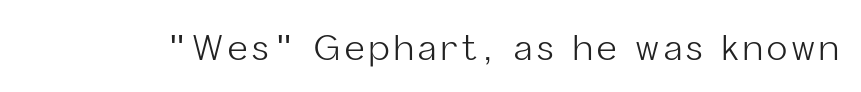
The image shows 34 px light sans-serif type, upright; set not underlined; low stroke contrast and a medium x-height.
